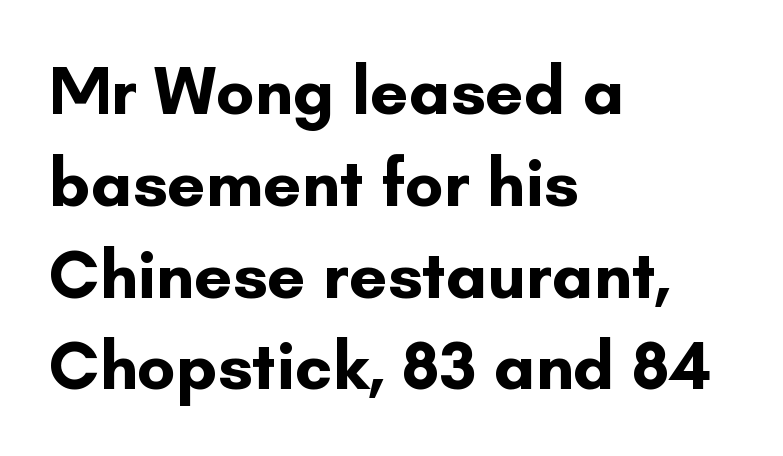
Q: Is the text bold? A: Yes.
Q: Is the text italic (slanted)? A: No, it is upright.
Q: Is the typeface a serif or a sans-serif typeface? A: Sans-serif.
Q: Is the text underlined? A: No.
Q: How is the paragraph aligned? A: Left-aligned.
Q: Is the spacing between letters normal or unusually wide? A: Normal.
Q: Is the spacing between lines tight, normal or loose? A: Normal.
Q: Width (condensed, normal, or wide)? A: Normal.
Q: Stroke contrast? A: Low.
Q: x-height? A: Small.
Q: Monospaced? A: No.
